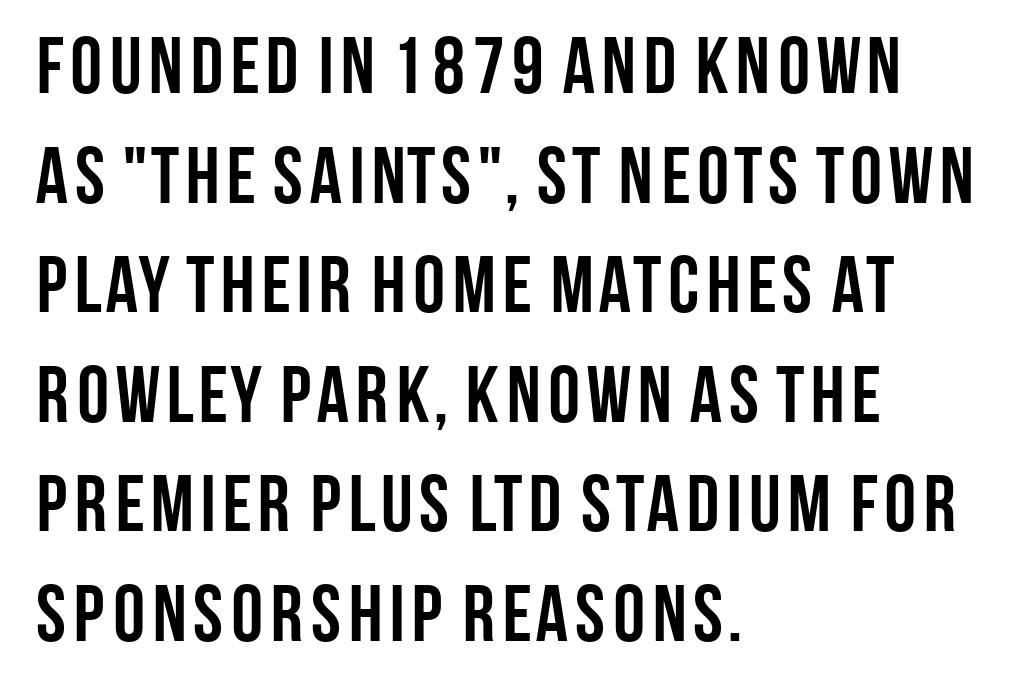
The image shows 80 px semibold, condensed sans-serif type, upright; set left-aligned, normal line spacing (1.37x), normal letter spacing, not underlined; low stroke contrast and a large x-height.
